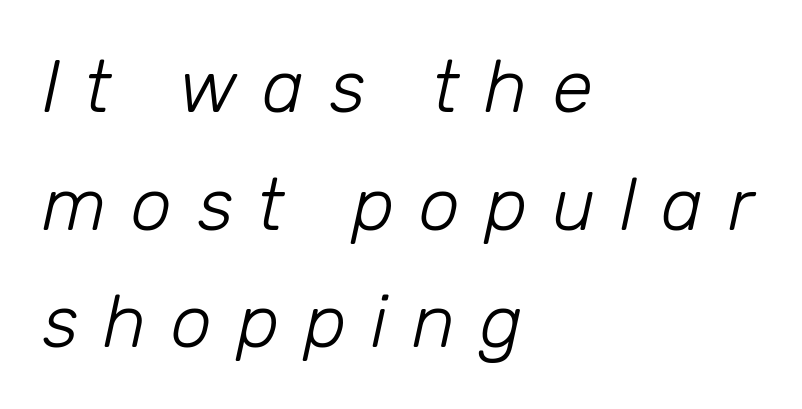
The image shows 74 px light type, italic (leaning right); set left-aligned, normal line spacing (1.59x), unusually wide letter spacing (+0.33 em), not underlined; low stroke contrast and a medium x-height.
